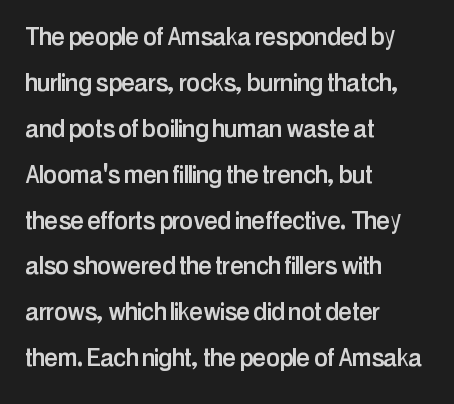
Do the characters align in a grid? No, the font is proportional. The letters carry no serifs — their stems end cleanly without finishing strokes. The leading is moderate, giving the passage an even texture. This rendering uses left alignment, leaving the right contour irregular. The words here are not underlined. In terms of posture, this sample is upright.
